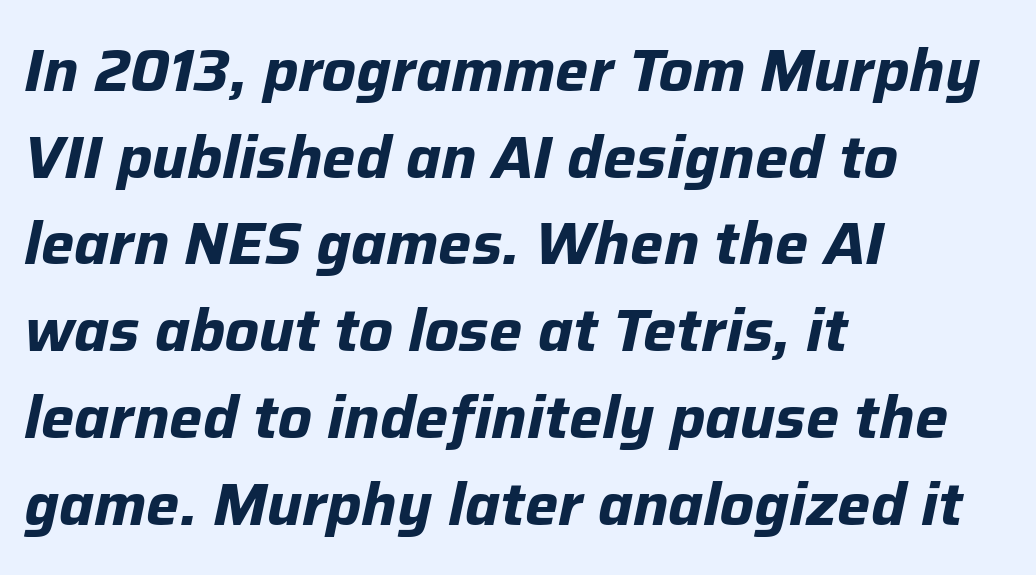
The image shows 59 px bold type, italic (leaning right); set left-aligned, normal line spacing (1.47x), normal letter spacing, not underlined; low stroke contrast and a medium x-height.
